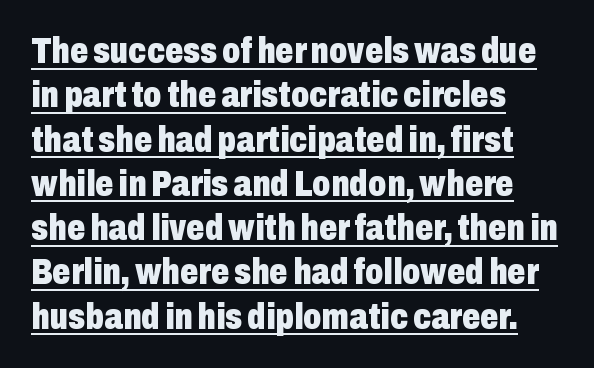
The image shows 36 px heavy, condensed sans-serif type, upright; set left-aligned, line spacing 1.23x, normal letter spacing, underlined; low stroke contrast and a medium x-height.
